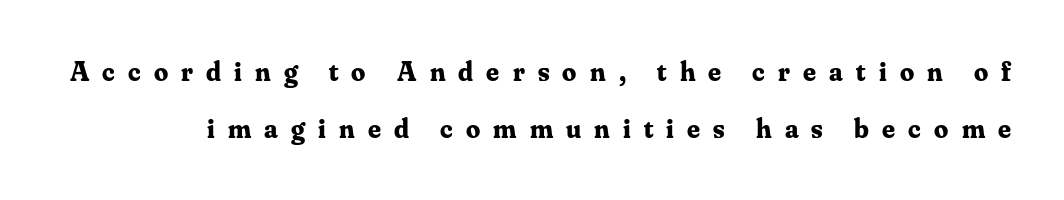
Little horizontal feet cap the strokes, marking this as serif type. Weight: bold. The gap between lines stays unmarked. Tracking here is generous; glyphs stand well apart from one another.
